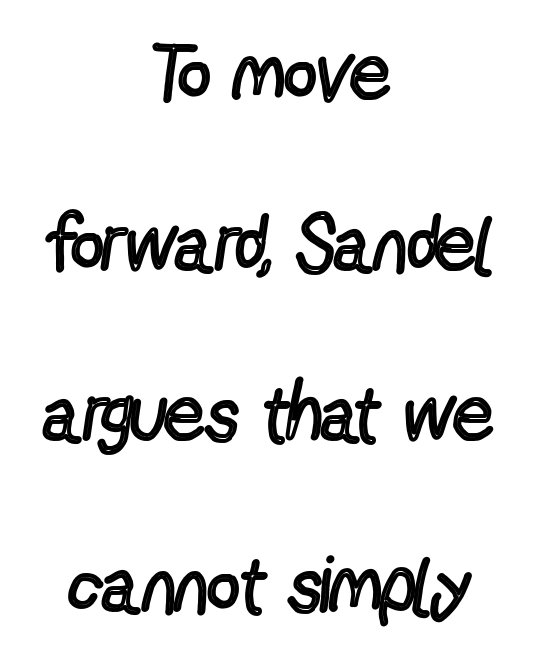
{"serif": "no", "bold": "no", "weight": "regular", "width": "condensed", "x_height": "medium", "monospaced": "no", "underline": "no", "align": "center", "line_spacing": "loose", "line_spacing_ratio": 2.16, "letter_spacing": "normal", "letter_spacing_em": 0.0, "glyph_px": 79}
